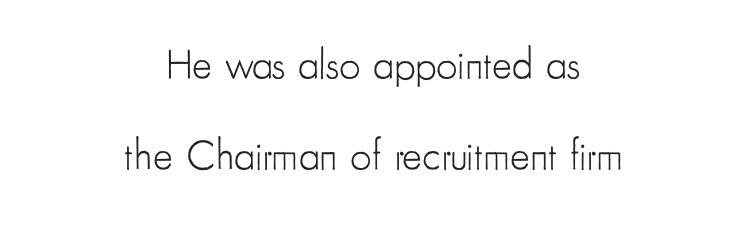
{"serif": "no", "italic": "no", "bold": "no", "weight": "light", "width": "condensed", "stroke_contrast": "low", "x_height": "small", "monospaced": "no", "underline": "no", "align": "center", "line_spacing": "loose", "line_spacing_ratio": 2.17, "letter_spacing": "normal", "letter_spacing_em": 0.0, "glyph_px": 42}
